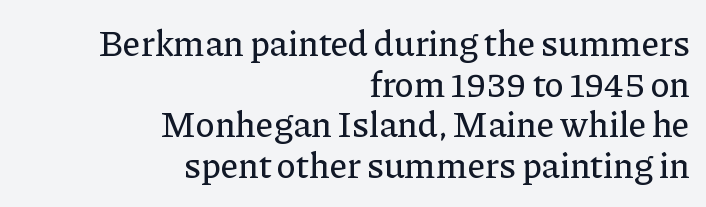
The image shows 36 px serif type, upright; set right-aligned, tight line spacing (1.13x), normal letter spacing, not underlined; low stroke contrast and a medium x-height.
